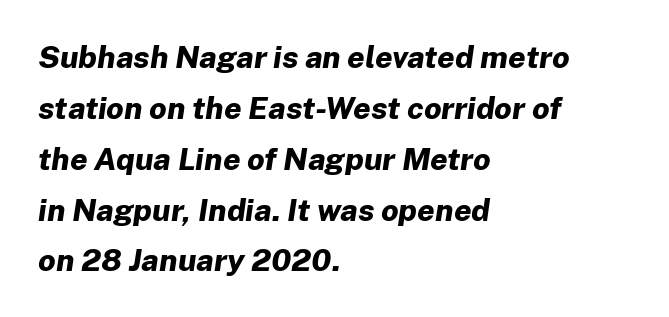
{"italic": "yes", "lean": "right", "slant_degrees": 8, "bold": "yes", "weight": "bold", "width": "normal", "stroke_contrast": "low", "x_height": "medium", "monospaced": "no", "underline": "no", "align": "left", "line_spacing": "normal", "line_spacing_ratio": 1.64, "letter_spacing": "normal", "letter_spacing_em": 0.0, "glyph_px": 31}
